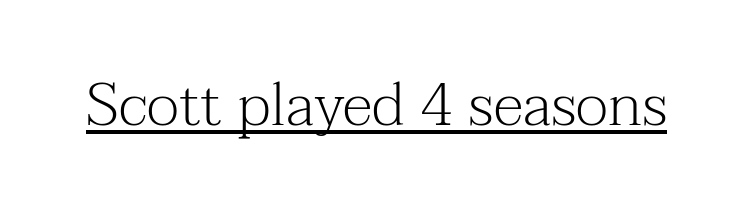
The image shows 60 px light serif type, upright; set normal letter spacing, underlined; medium stroke contrast and a medium x-height.
